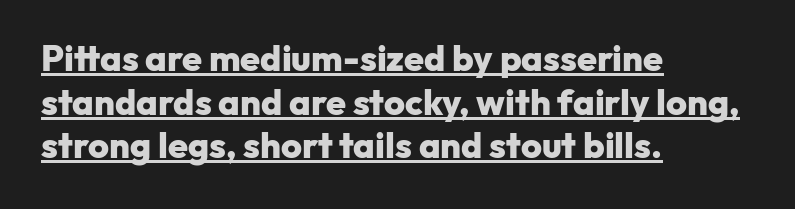
Visually the block forms a straight wall on the left and a jagged coastline on the right. Italic: no, the glyphs are upright roman. You could not count columns in this text — the font is proportionally spaced. The typesetting leans heavy: a genuine bold. Observe the absence of serifs on each vertical stroke in this sample. This sample carries an underscore along the baseline area.
